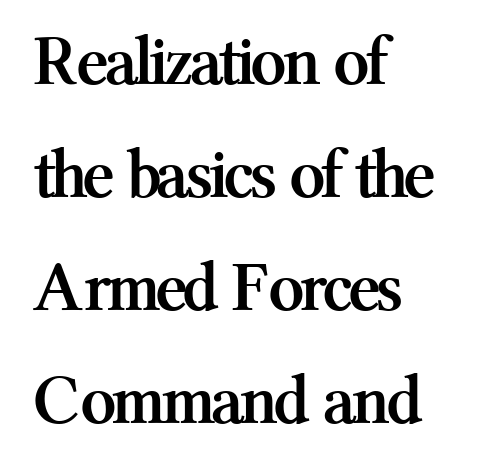
{"serif": "yes", "italic": "no", "bold": "yes", "weight": "semibold", "width": "normal", "stroke_contrast": "medium", "x_height": "medium", "monospaced": "no", "underline": "no", "align": "left", "line_spacing": "normal", "line_spacing_ratio": 1.59, "letter_spacing": "normal", "letter_spacing_em": 0.0, "glyph_px": 71}
